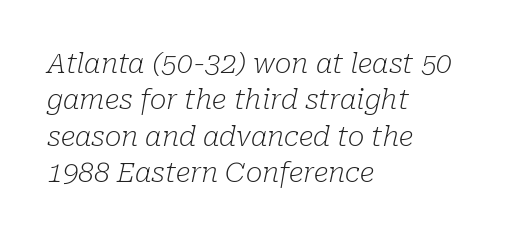
Q: Is the text bold? A: No.
Q: Is the text italic (slanted)? A: Yes, it leans right by about 10 degrees.
Q: Is the typeface a serif or a sans-serif typeface? A: Serif.
Q: Is the text underlined? A: No.
Q: How is the paragraph aligned? A: Left-aligned.
Q: Is the spacing between letters normal or unusually wide? A: Normal.
Q: Is the spacing between lines tight, normal or loose? A: Normal.
Q: Width (condensed, normal, or wide)? A: Normal.
Q: Stroke contrast? A: Low.
Q: x-height? A: Medium.
Q: Monospaced? A: No.
